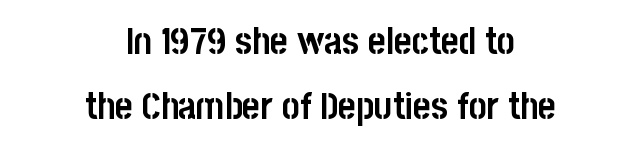
These lines sit exactly where default settings would place them. The letters are bold, with thick, heavy strokes. Plain, unruled lines of type. Note the varied advance widths — an 'i' is clearly narrower than an 'm'. Alignment: centered. Letterform terminals end flat and unadorned throughout the passage.
